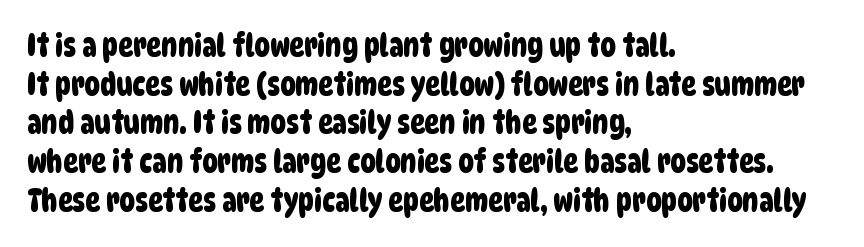
Q: Is the typeface a serif or a sans-serif typeface? A: Sans-serif.
Q: Is the text underlined? A: No.
Q: How is the paragraph aligned? A: Left-aligned.
Q: Is the spacing between letters normal or unusually wide? A: Normal.
Q: Is the spacing between lines tight, normal or loose? A: Normal.
Q: Width (condensed, normal, or wide)? A: Condensed.
Q: Stroke contrast? A: Low.
Q: x-height? A: Large.
Q: Monospaced? A: No.
